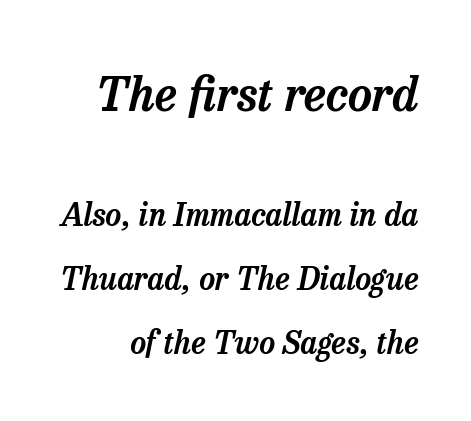
{"serif": "yes", "italic": "yes", "lean": "right", "slant_degrees": 13, "width": "normal", "stroke_contrast": "low", "x_height": "medium", "monospaced": "no", "underline": "no", "line_spacing": "loose", "line_spacing_ratio": 2.07, "letter_spacing": "normal", "letter_spacing_em": 0.0, "larger_block": "first", "size_ratio": 1.52, "glyph_px": 47}
